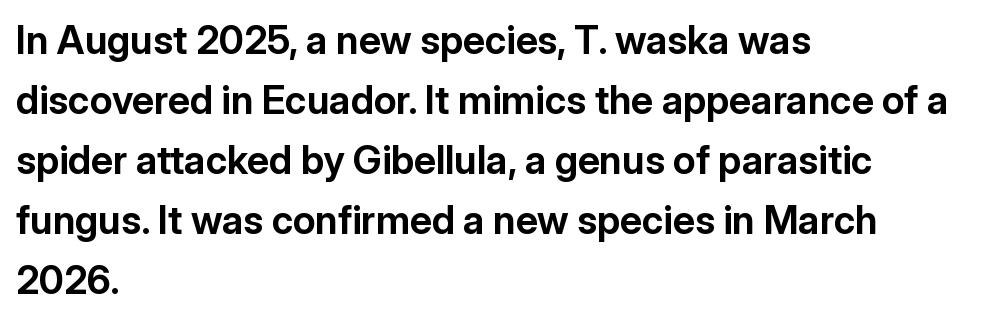
The image shows 39 px bold sans-serif type, upright; set left-aligned, normal line spacing (1.54x), normal letter spacing, not underlined; low stroke contrast and a medium x-height.
